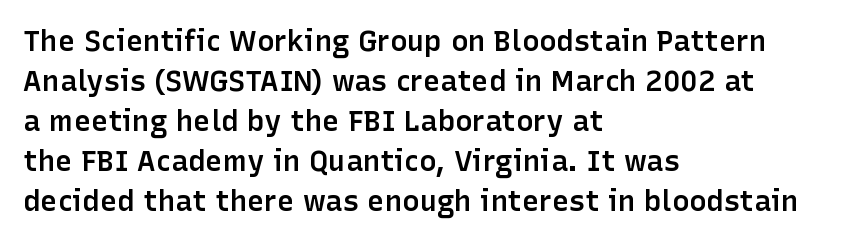
Q: Is the text bold? A: Semi-bold.
Q: Is the text italic (slanted)? A: No, it is upright.
Q: Is the typeface a serif or a sans-serif typeface? A: Sans-serif.
Q: Is the text underlined? A: No.
Q: How is the paragraph aligned? A: Left-aligned.
Q: Is the spacing between letters normal or unusually wide? A: Normal.
Q: Is the spacing between lines tight, normal or loose? A: Normal.
Q: Width (condensed, normal, or wide)? A: Normal.
Q: Stroke contrast? A: Low.
Q: x-height? A: Medium.
Q: Monospaced? A: No.
